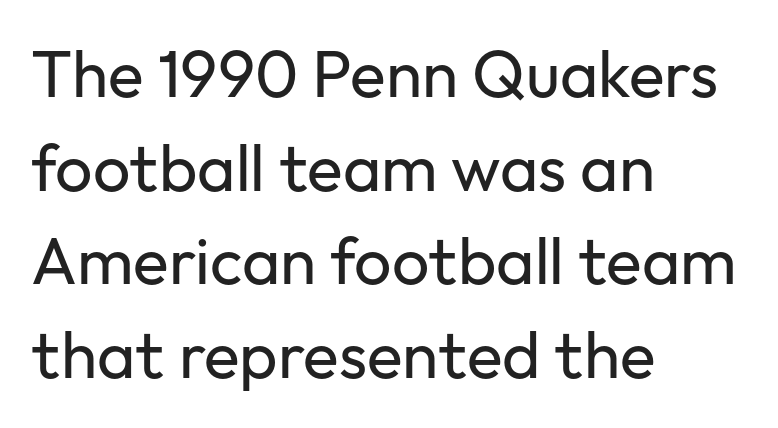
The image shows 66 px regular-weight sans-serif type, upright; set left-aligned, normal line spacing (1.42x), normal letter spacing, not underlined; low stroke contrast and a medium x-height.
